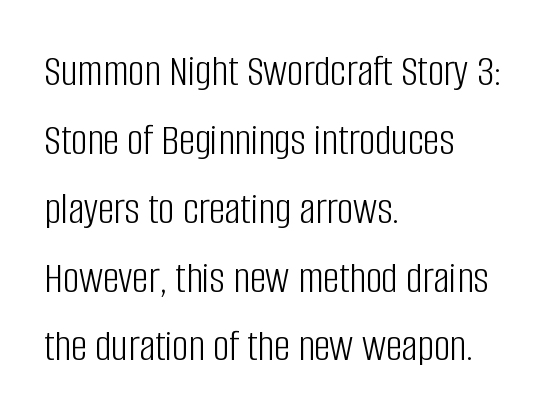
The image shows 45 px light, condensed sans-serif type, upright; set left-aligned, normal line spacing (1.53x), normal letter spacing, not underlined; low stroke contrast and a large x-height.
